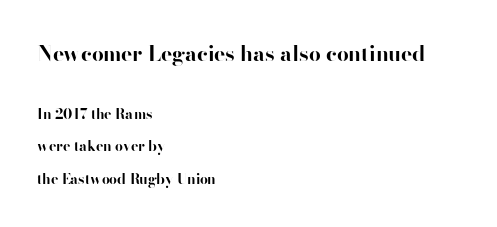
{"italic": "no", "bold": "yes", "underline": "no", "align": "left", "line_spacing": "loose", "line_spacing_ratio": 2.33, "letter_spacing": "normal", "letter_spacing_em": 0.0, "larger_block": "first", "size_ratio": 1.5, "glyph_px": 21}
